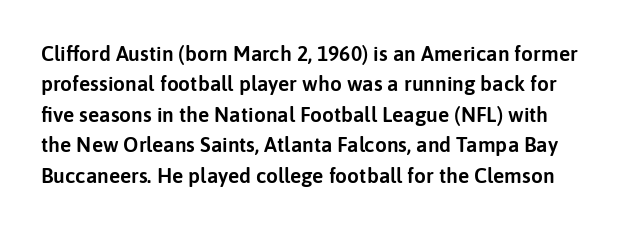
{"italic": "no", "underline": "no", "line_spacing": "normal", "line_spacing_ratio": 1.45, "letter_spacing": "normal", "letter_spacing_em": 0.0, "glyph_px": 21}
